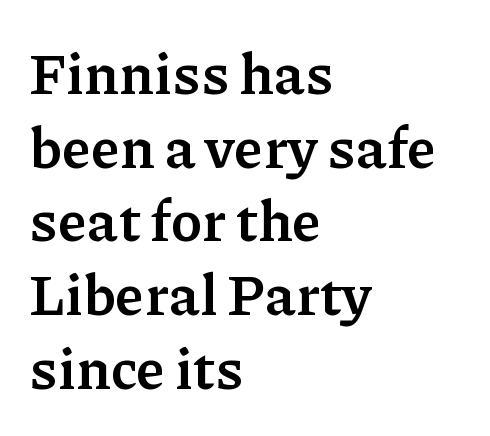
{"serif": "yes", "italic": "no", "bold": "yes", "weight": "semibold", "width": "normal", "stroke_contrast": "low", "x_height": "medium", "monospaced": "no", "underline": "no", "align": "left", "line_spacing": "normal", "line_spacing_ratio": 1.27, "letter_spacing": "normal", "letter_spacing_em": 0.0, "glyph_px": 58}
